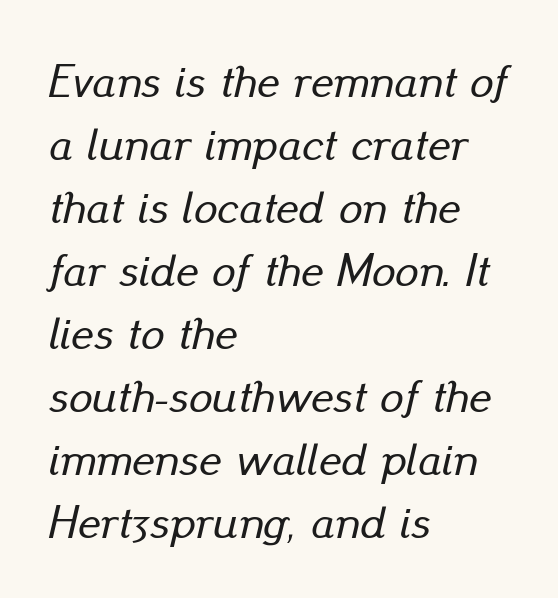
Q: Is the text italic (slanted)? A: Yes, it leans right by about 13 degrees.
Q: Is the text underlined? A: No.
Q: How is the paragraph aligned? A: Left-aligned.
Q: Is the spacing between letters normal or unusually wide? A: Normal.
Q: Is the spacing between lines tight, normal or loose? A: Normal.
Q: Width (condensed, normal, or wide)? A: Normal.
Q: Stroke contrast? A: Low.
Q: x-height? A: Small.
Q: Monospaced? A: No.
